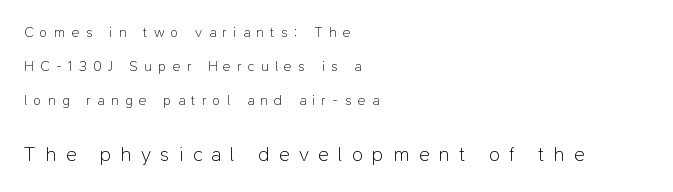
{"italic": "no", "bold": "no", "underline": "no", "align": "left", "line_spacing": "loose", "line_spacing_ratio": 2.44, "letter_spacing": "wide", "letter_spacing_em": 0.47, "larger_block": "second", "size_ratio": 1.43, "glyph_px": 20}
